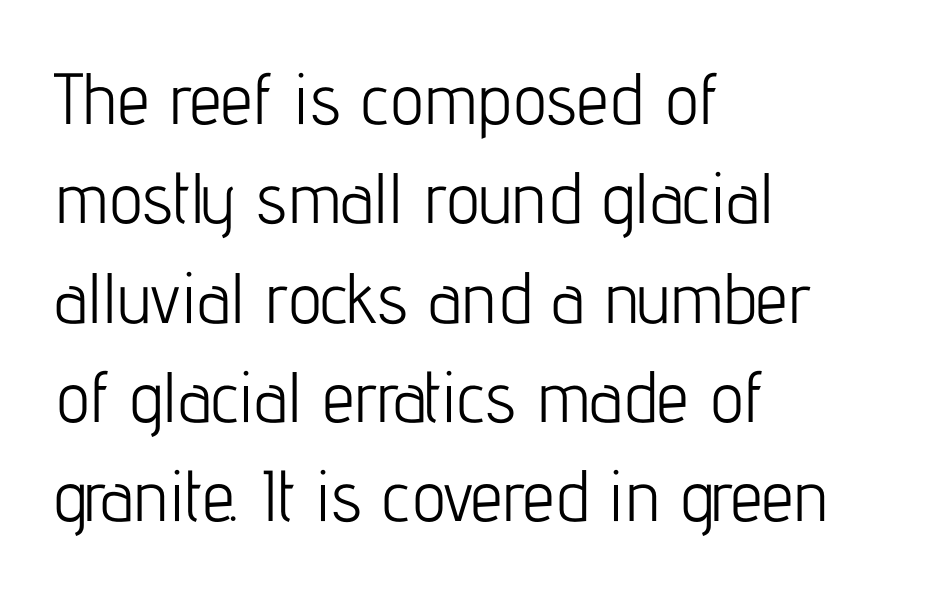
The image shows 72 px light, condensed sans-serif type, upright; set left-aligned, normal line spacing (1.38x), normal letter spacing, not underlined; low stroke contrast and a medium x-height.
